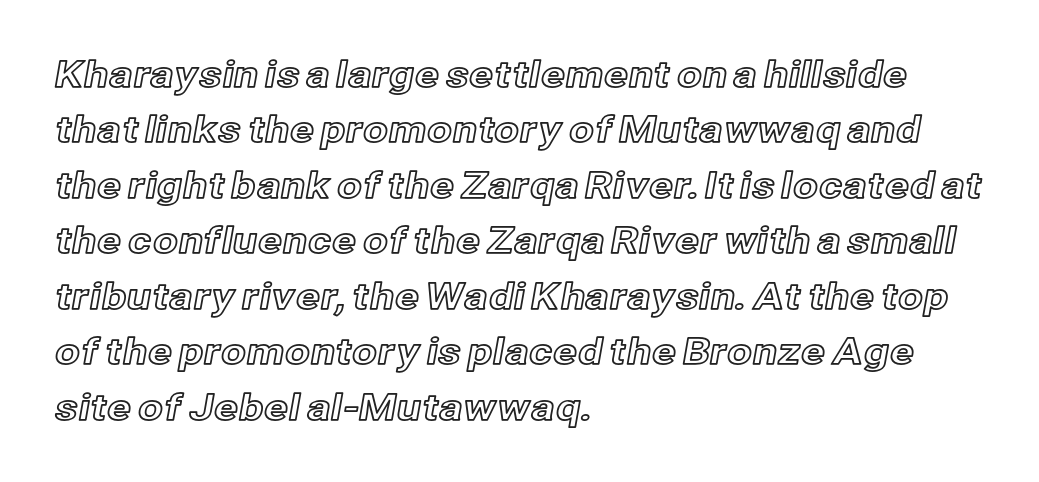
Successive baselines arrive at the customary interval. The zone under the glyphs is completely vacant. These lines are rendered in a variable-pitch font. Caption: standard tracking, unaltered. Does the copy run flush right? No — it runs flush left.
